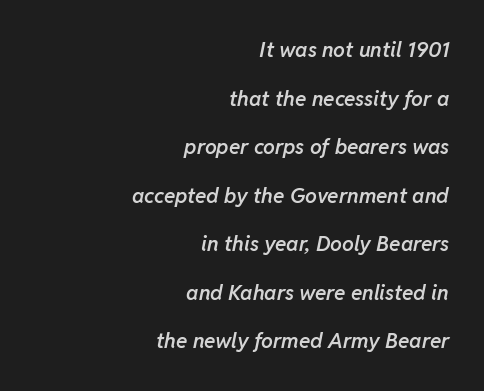
The image shows 21 px text type, italic (leaning right); set right-aligned, loose line spacing (2.31x), normal letter spacing, not underlined.
